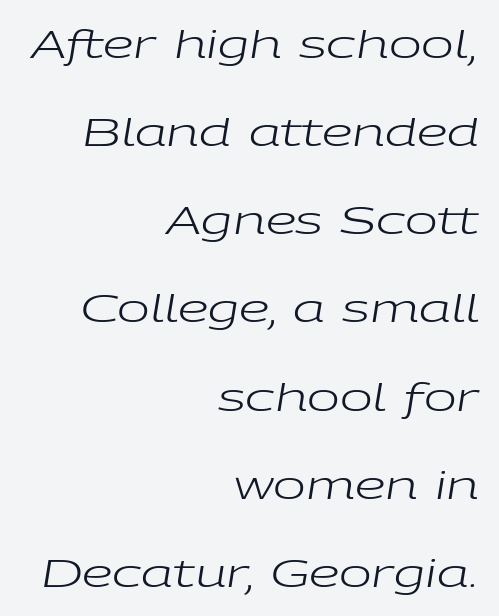
Unmarked baselines from the first word to the last. Leftover space on each line is placed entirely before the opening word. There is no visible air inserted between adjacent glyphs. The lettering tilts uniformly, giving the passage an italic look. Compared with typical paragraphs, the rows here are farther apart. Stem width sits at or under what a default text font uses.
